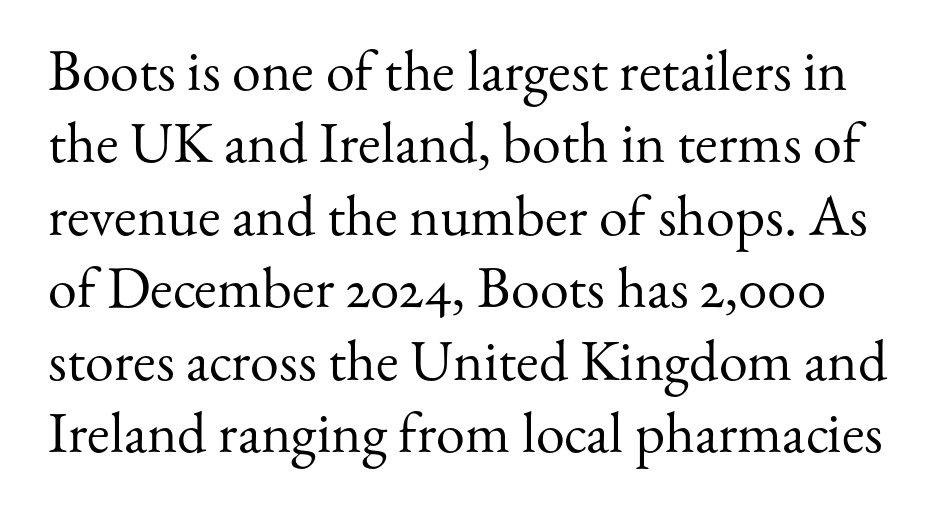
{"serif": "yes", "italic": "no", "bold": "no", "weight": "regular", "width": "normal", "stroke_contrast": "medium", "x_height": "small", "monospaced": "no", "underline": "no", "line_spacing": "normal", "line_spacing_ratio": 1.25, "letter_spacing": "normal", "letter_spacing_em": 0.0, "glyph_px": 58}
